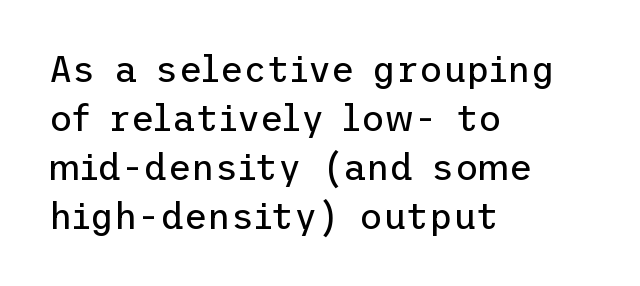
{"serif": "no", "italic": "no", "bold": "no", "weight": "regular", "width": "normal", "stroke_contrast": "low", "x_height": "medium", "underline": "no", "align": "left", "line_spacing": "normal", "line_spacing_ratio": 1.36, "letter_spacing": "normal", "letter_spacing_em": 0.0, "glyph_px": 36}
